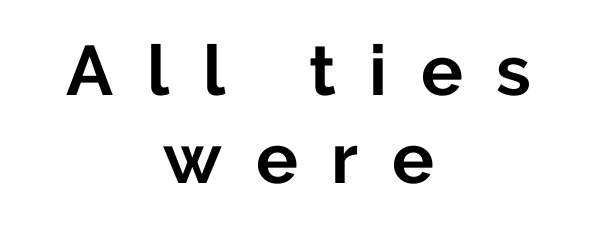
{"serif": "no", "italic": "no", "bold": "yes", "weight": "bold", "width": "normal", "stroke_contrast": "low", "x_height": "medium", "monospaced": "no", "underline": "no", "align": "center", "line_spacing": "normal", "line_spacing_ratio": 1.26, "letter_spacing": "wide", "letter_spacing_em": 0.48, "glyph_px": 70}
